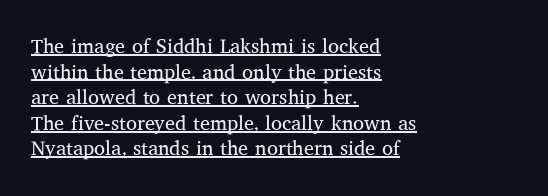
The rows are spaced the way most documents space them. The specimen includes a rule beneath the text block's lines. Heft: none added — not bold. A typesetter would call this zero additional tracking. Line beginnings align vertically; line endings do not.
